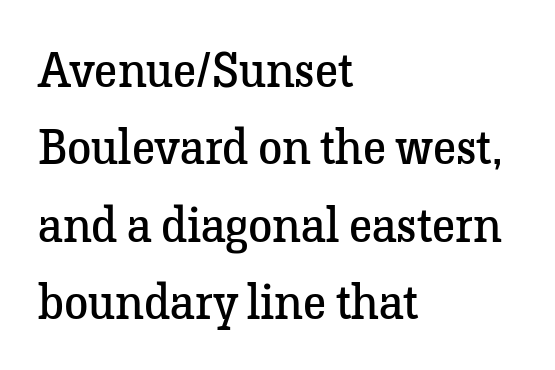
{"serif": "yes", "italic": "no", "bold": "no", "weight": "regular", "width": "normal", "stroke_contrast": "low", "x_height": "medium", "monospaced": "no", "underline": "no", "align": "left", "line_spacing": "normal", "line_spacing_ratio": 1.58, "letter_spacing": "normal", "letter_spacing_em": 0.0, "glyph_px": 49}
